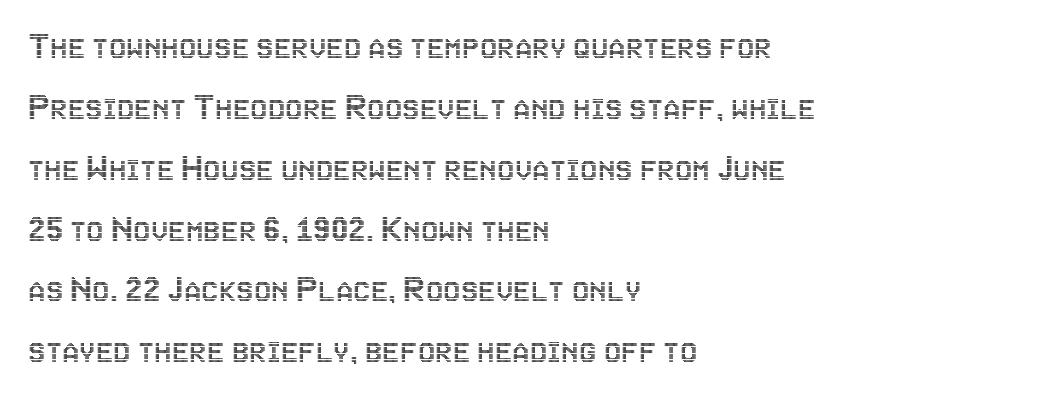
The image shows 39 px condensed type, upright; set left-aligned, normal line spacing (1.56x), normal letter spacing, not underlined; a large x-height.
